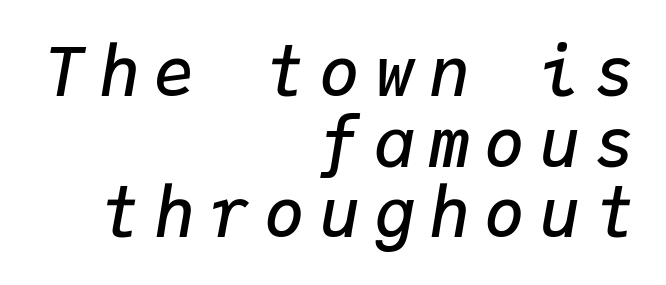
Casual observation: everything's shoved over to the right. Compared with an ordinary text face, these strokes are moderately heavier — a semibold. Spacing verdict: monospaced, one width for all characters. Someone cranked the tracking dial way up on this one.
